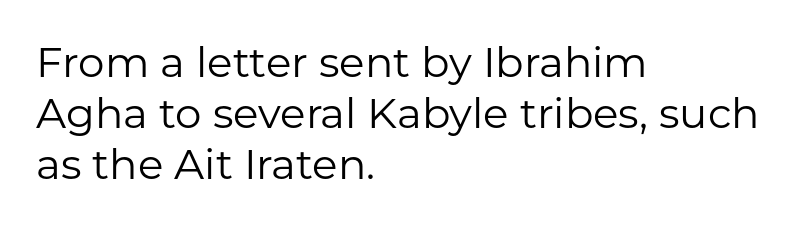
The image shows 42 px regular-weight sans-serif type, upright; set left-aligned, line spacing 1.21x, normal letter spacing, not underlined; low stroke contrast and a medium x-height.
